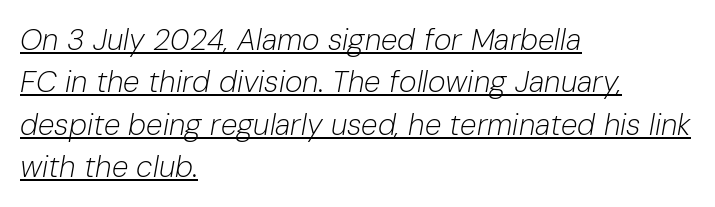
The image shows 30 px light type, italic (leaning right); set left-aligned, normal line spacing (1.41x), normal letter spacing, underlined; low stroke contrast and a medium x-height.
